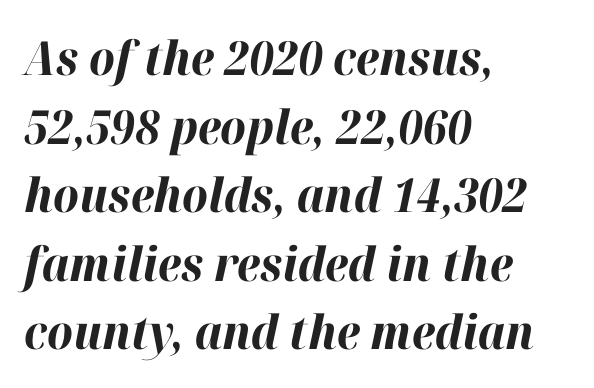
Q: Is the text bold? A: Yes.
Q: Is the text italic (slanted)? A: Yes, it leans right by about 12 degrees.
Q: Is the text underlined? A: No.
Q: How is the paragraph aligned? A: Left-aligned.
Q: Is the spacing between letters normal or unusually wide? A: Normal.
Q: Is the spacing between lines tight, normal or loose? A: Normal.
Q: Width (condensed, normal, or wide)? A: Normal.
Q: Stroke contrast? A: High.
Q: x-height? A: Medium.
Q: Monospaced? A: No.
